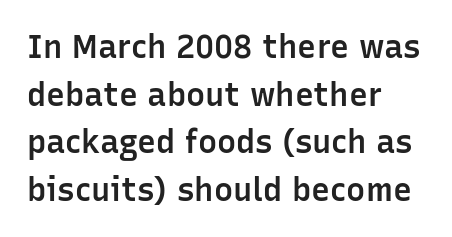
The image shows 32 px semibold sans-serif type, upright; set left-aligned, normal line spacing (1.49x), normal letter spacing, not underlined; low stroke contrast and a medium x-height.
